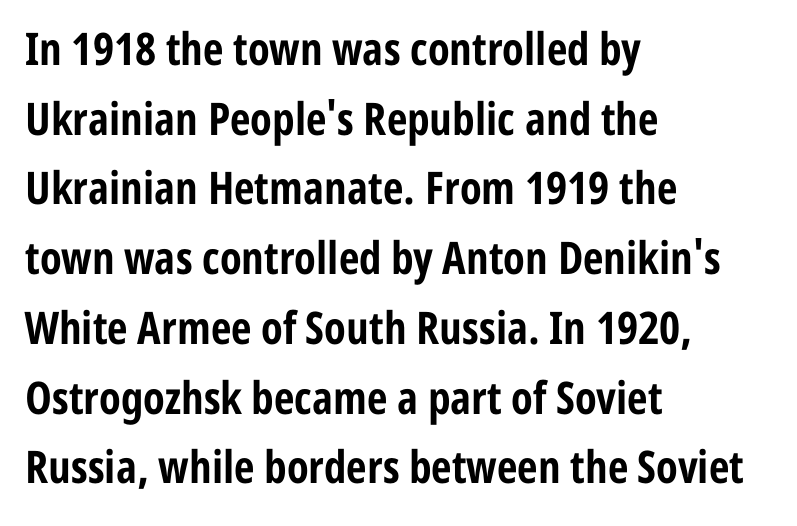
The image shows 45 px bold, condensed sans-serif type, upright; set left-aligned, normal line spacing (1.55x), normal letter spacing, not underlined; low stroke contrast and a medium x-height.
